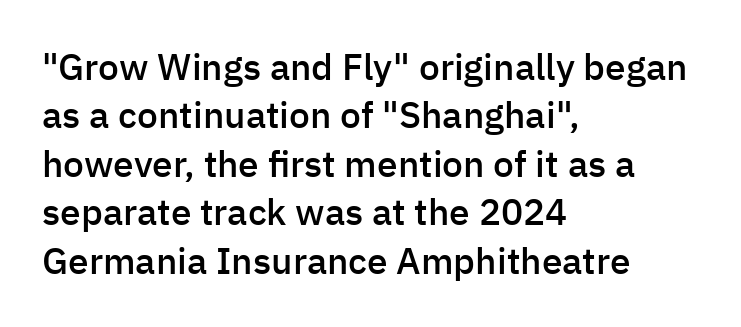
The image shows 37 px semibold sans-serif type, upright; set left-aligned, normal line spacing (1.31x), normal letter spacing, not underlined; low stroke contrast and a medium x-height.
